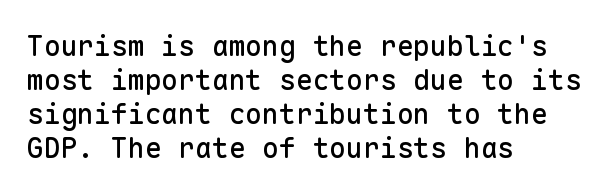
{"serif": "no", "italic": "no", "width": "normal", "stroke_contrast": "low", "x_height": "medium", "monospaced": "yes", "underline": "no", "align": "left", "line_spacing_ratio": 1.21, "letter_spacing": "normal", "letter_spacing_em": 0.0, "glyph_px": 28}
